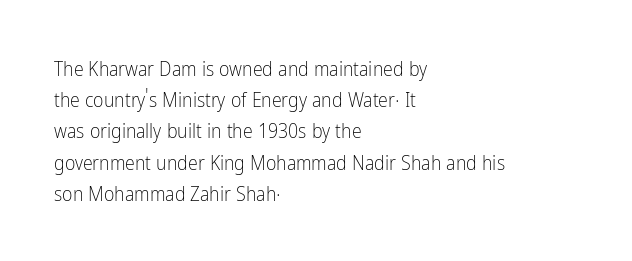
Q: Is the text bold? A: No.
Q: Is the text italic (slanted)? A: No, it is upright.
Q: Is the text underlined? A: No.
Q: How is the paragraph aligned? A: Left-aligned.
Q: Is the spacing between letters normal or unusually wide? A: Normal.
Q: Is the spacing between lines tight, normal or loose? A: Normal.
